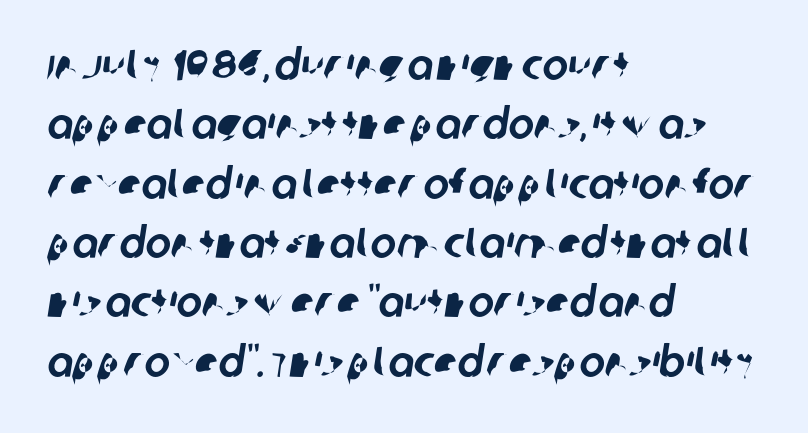
The image shows 43 px sans-serif type; set left-aligned, normal line spacing (1.38x), normal letter spacing, not underlined; low stroke contrast and a large x-height.
